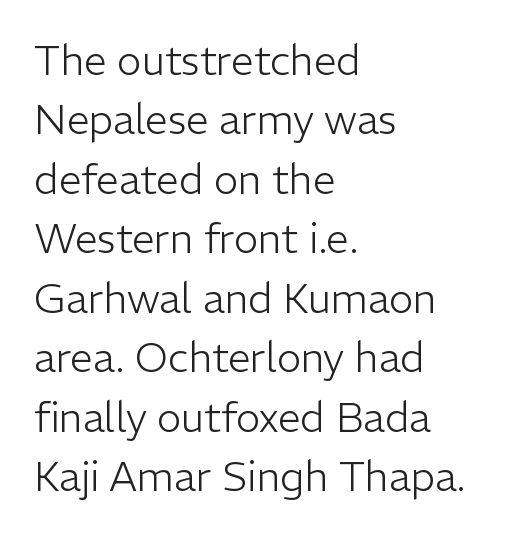
Q: Is the text bold? A: No.
Q: Is the text italic (slanted)? A: No, it is upright.
Q: Is the typeface a serif or a sans-serif typeface? A: Sans-serif.
Q: Is the text underlined? A: No.
Q: How is the paragraph aligned? A: Left-aligned.
Q: Is the spacing between letters normal or unusually wide? A: Normal.
Q: Is the spacing between lines tight, normal or loose? A: Normal.
Q: Width (condensed, normal, or wide)? A: Normal.
Q: Stroke contrast? A: Low.
Q: x-height? A: Medium.
Q: Monospaced? A: No.
